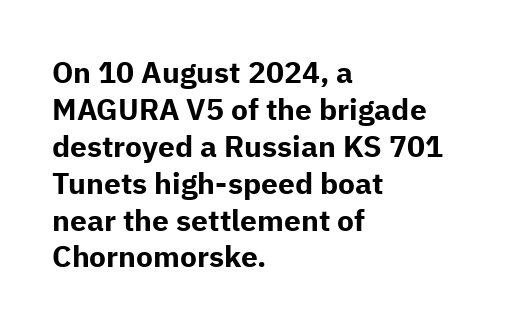
The image shows 30 px bold sans-serif type, upright; set left-aligned, line spacing 1.23x, normal letter spacing, not underlined; low stroke contrast and a medium x-height.
